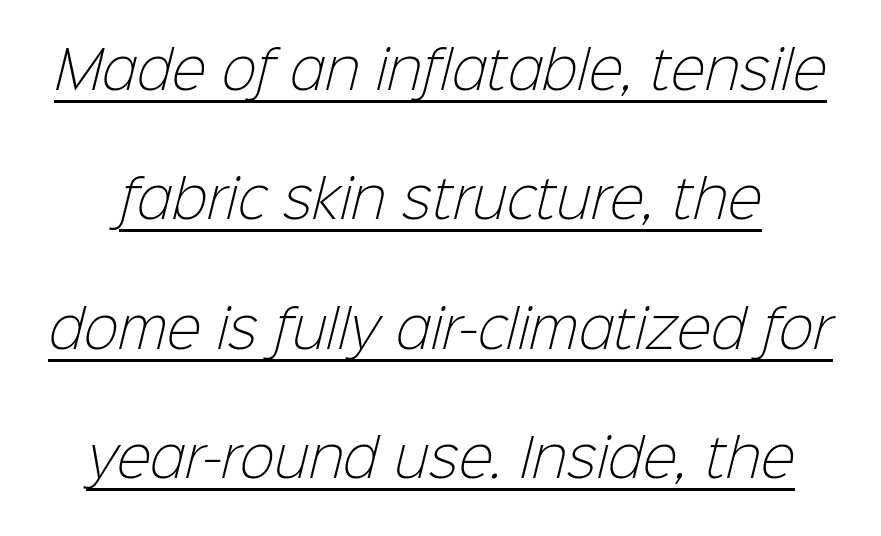
Q: Is the text bold? A: No.
Q: Is the typeface a serif or a sans-serif typeface? A: Sans-serif.
Q: Is the text underlined? A: Yes.
Q: Is the spacing between letters normal or unusually wide? A: Normal.
Q: Is the spacing between lines tight, normal or loose? A: Loose.
Q: Width (condensed, normal, or wide)? A: Normal.
Q: Stroke contrast? A: Low.
Q: x-height? A: Medium.
Q: Monospaced? A: No.
